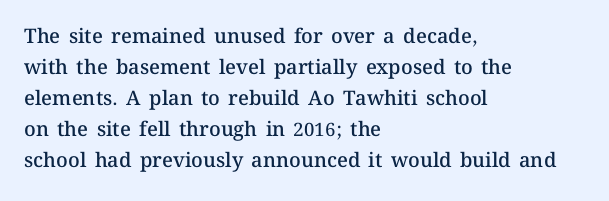
Q: Is the text bold? A: Semi-bold.
Q: Is the text italic (slanted)? A: No, it is upright.
Q: Is the text underlined? A: No.
Q: How is the paragraph aligned? A: Left-aligned.
Q: Is the spacing between letters normal or unusually wide? A: Normal.
Q: Is the spacing between lines tight, normal or loose? A: Normal.
